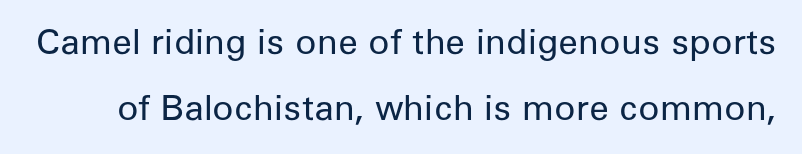
{"serif": "no", "italic": "no", "bold": "no", "weight": "regular", "width": "normal", "stroke_contrast": "low", "x_height": "medium", "monospaced": "no", "underline": "no", "line_spacing": "loose", "line_spacing_ratio": 1.9, "letter_spacing": "normal", "letter_spacing_em": 0.0, "glyph_px": 35}
